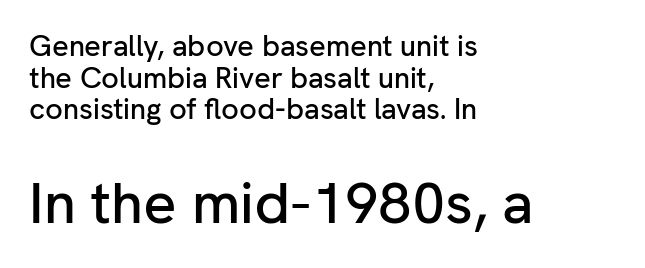
The composition opens small and finishes big. The tracking reads as untouched default to a designer's eye. Is this a sans? Yes — the strokes have no serifs. Plain, unruled lines of type. The lettering stays uniformly vertical, giving the passage a roman look. In CSS terms this would be text-align: left.
